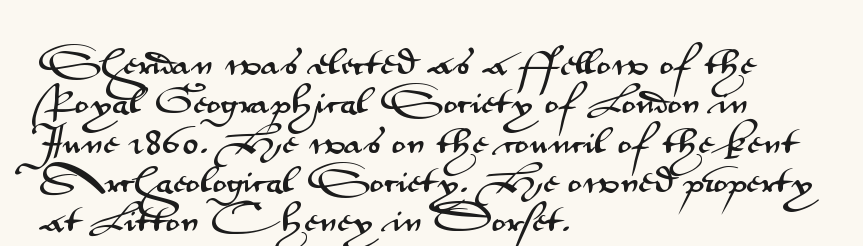
The image shows 30 px wide sans-serif type; set left-aligned, normal line spacing (1.31x), normal letter spacing, not underlined; medium stroke contrast and a small x-height.
